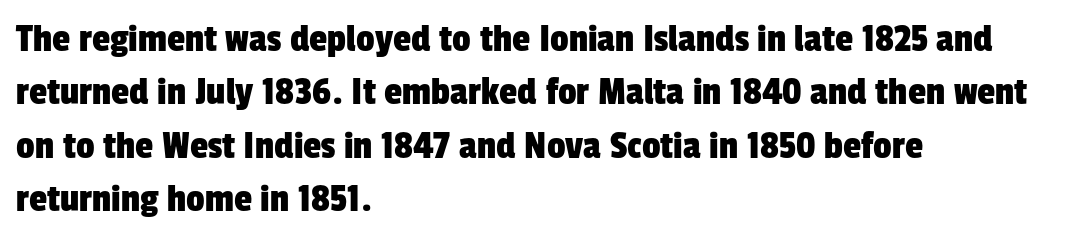
The image shows 41 px condensed sans-serif type; set left-aligned, normal line spacing (1.3x), normal letter spacing, not underlined; low stroke contrast and a medium x-height.
